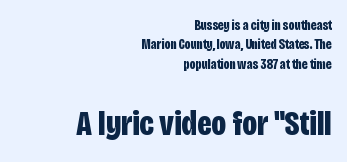
Q: Is the text bold? A: Yes.
Q: Is the text italic (slanted)? A: No, it is upright.
Q: Is the typeface a serif or a sans-serif typeface? A: Sans-serif.
Q: Is the text underlined? A: No.
Q: How is the paragraph aligned? A: Right-aligned.
Q: Is the spacing between letters normal or unusually wide? A: Normal.
Q: Is the spacing between lines tight, normal or loose? A: Normal.
Q: Which block of text is set in a larger size, the first (top) or the second (bottom)? A: The second (bottom) one.
Q: Width (condensed, normal, or wide)? A: Condensed.
Q: Stroke contrast? A: Low.
Q: x-height? A: Large.
Q: Monospaced? A: No.
